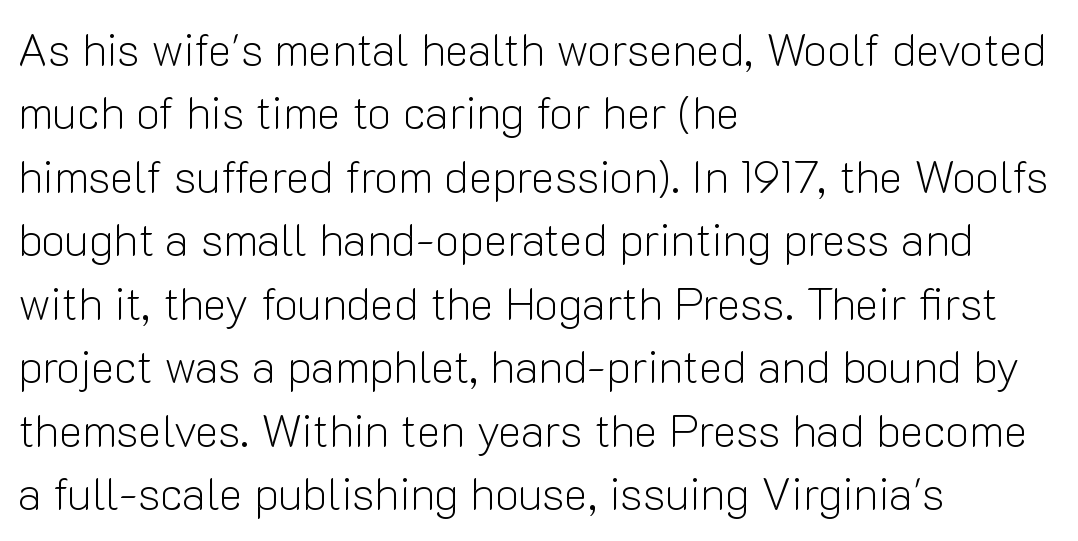
{"serif": "no", "italic": "no", "bold": "no", "weight": "light", "width": "normal", "stroke_contrast": "low", "x_height": "medium", "monospaced": "no", "underline": "no", "align": "left", "line_spacing": "normal", "line_spacing_ratio": 1.41, "letter_spacing": "normal", "letter_spacing_em": 0.0, "glyph_px": 45}
